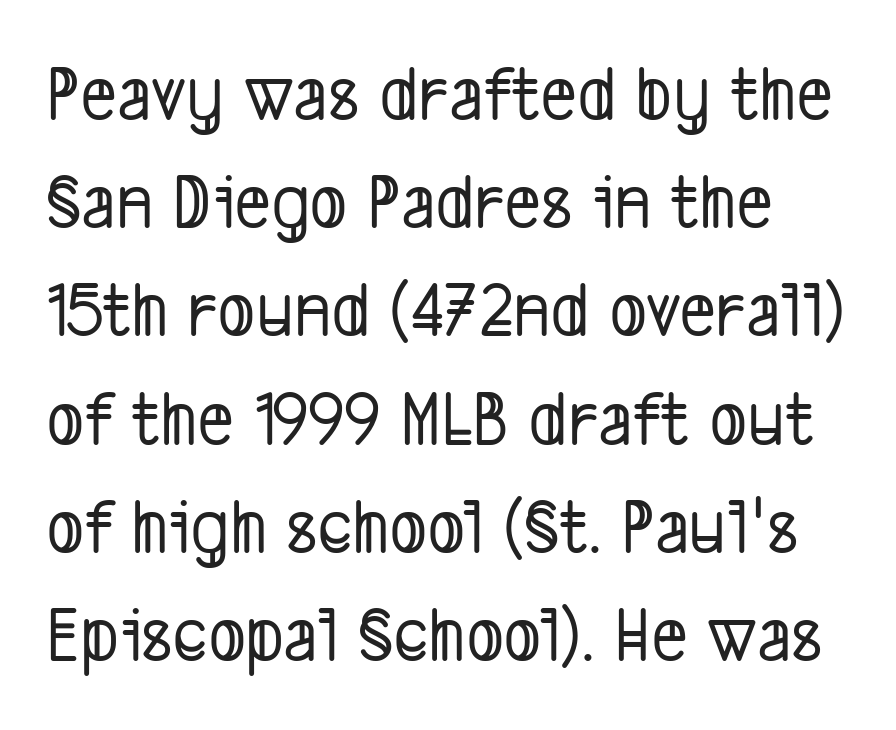
The rows are spaced the way most documents space them. This sample has the flowing, uneven cadence of proportional lettering. A bare baseline throughout the passage. Glyph-to-glyph distance matches everyday printed text. Typographically, this falls in the sans-serif category.
